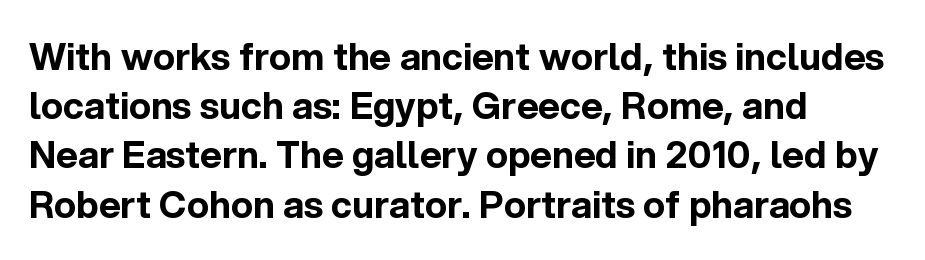
Stroke thickness is high; the sample reads as a true bold. Line beginnings align vertically; line endings do not. Any mark beneath the type? The region is blank. Glyph-to-glyph distance matches everyday printed text. The block of text has a typical density, with ordinary space between rows. Proportional: the letters do not fall into vertical columns.
